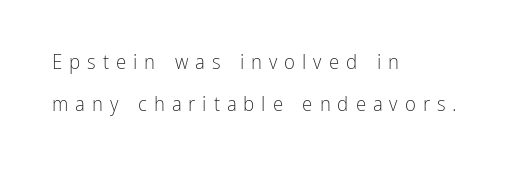
Layout note: lines flush left. The letterforms sit at book weight or below. Compared with typical body copy, the letter spacing here is much looser. Only glyphs here, with clear space below each row. The letters stand straight up with perfectly vertical stems. The space between consecutive lines is lavish.
